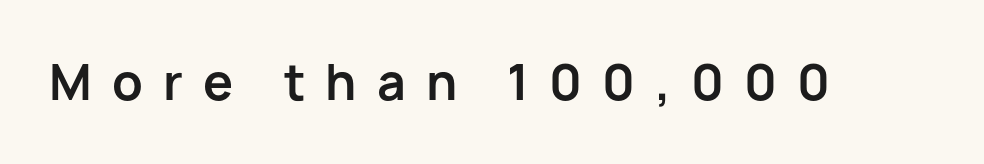
Italic: no, the glyphs are upright roman. The string is rendered with underlining switched off. A typesetter would label this face a sans. Each glyph is drawn with heavy, bold strokes. The rendering inserts visible extra space after every character. Varying glyph widths throughout — classic text-font behaviour.
